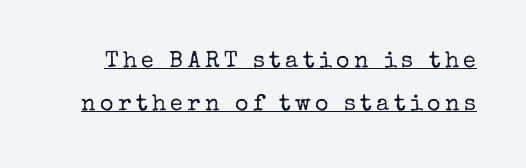
The image shows 23 px text type, upright; set line spacing 1.88x, underlined.
